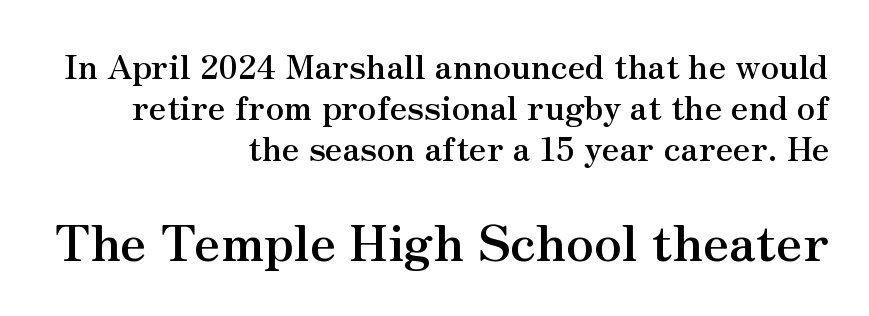
{"serif": "yes", "italic": "no", "bold": "yes", "weight": "semibold", "width": "normal", "stroke_contrast": "medium", "x_height": "small", "monospaced": "no", "underline": "no", "align": "right", "line_spacing_ratio": 1.24, "letter_spacing": "normal", "letter_spacing_em": 0.0, "larger_block": "second", "size_ratio": 1.52, "glyph_px": 50}
